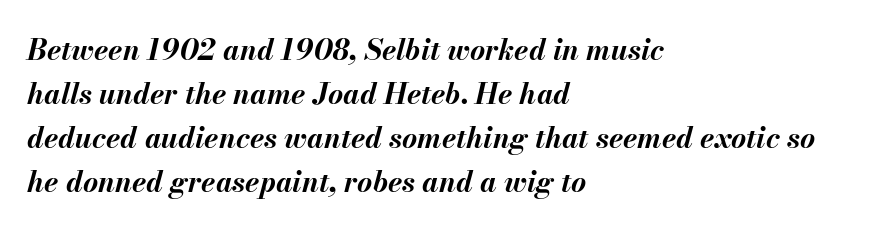
{"italic": "yes", "lean": "right", "slant_degrees": 13, "bold": "yes", "weight": "bold", "width": "normal", "stroke_contrast": "medium", "x_height": "small", "monospaced": "no", "underline": "no", "align": "left", "line_spacing": "normal", "line_spacing_ratio": 1.52, "letter_spacing": "normal", "letter_spacing_em": 0.0, "glyph_px": 29}
